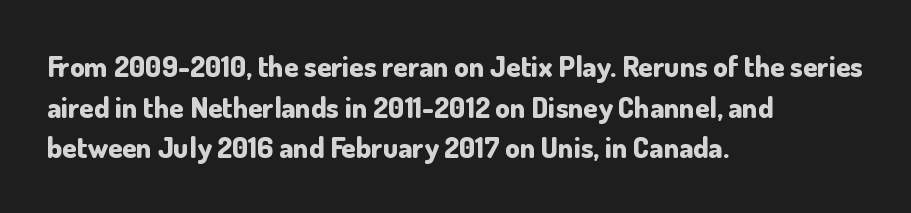
One glance says typical: line gaps are just what's usual. Examine the stroke ends and you'll find no serifs. How are the letters spaced? Ordinarily, with no added tracking. The ragged edge is on the right, which tells us the setting is flush left. Typographic density is high because the face is bold. Vertical strokes here are truly vertical.
